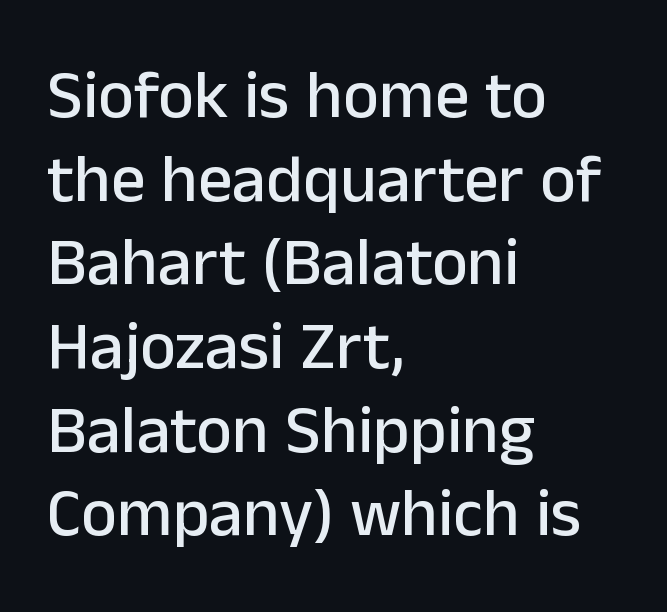
The image shows 68 px sans-serif type, upright; set left-aligned, line spacing 1.23x, normal letter spacing, not underlined; low stroke contrast and a medium x-height.
